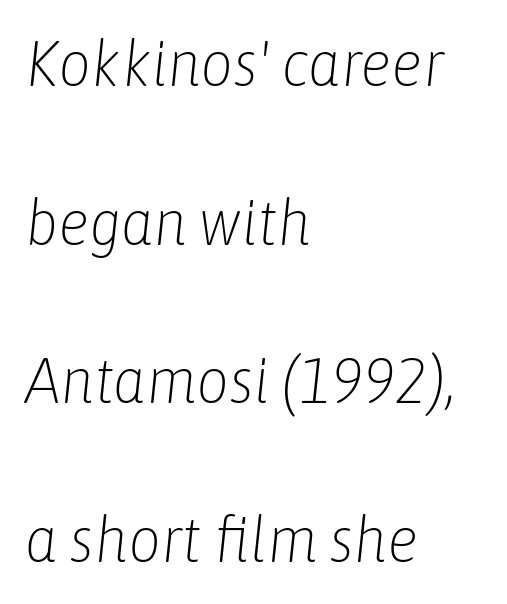
Q: Is the text bold? A: No.
Q: Is the text italic (slanted)? A: Yes, it leans right by about 6 degrees.
Q: Is the text underlined? A: No.
Q: How is the paragraph aligned? A: Left-aligned.
Q: Is the spacing between letters normal or unusually wide? A: Normal.
Q: Is the spacing between lines tight, normal or loose? A: Loose.
Q: Width (condensed, normal, or wide)? A: Condensed.
Q: Stroke contrast? A: Low.
Q: x-height? A: Medium.
Q: Monospaced? A: No.
